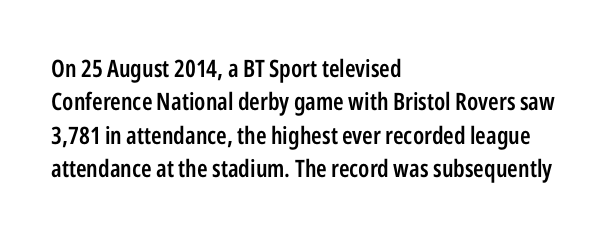
{"italic": "no", "bold": "semi", "underline": "no", "align": "left", "line_spacing": "normal", "line_spacing_ratio": 1.39, "letter_spacing": "normal", "letter_spacing_em": 0.0, "glyph_px": 24}
